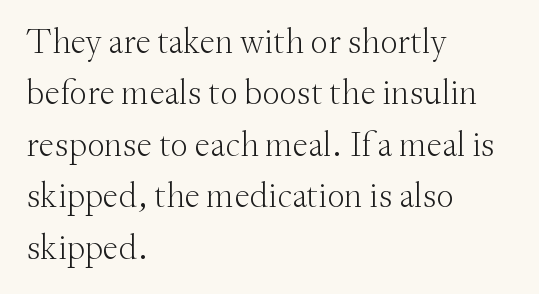
{"serif": "yes", "italic": "no", "bold": "no", "weight": "light", "width": "normal", "stroke_contrast": "medium", "x_height": "small", "monospaced": "no", "underline": "no", "align": "left", "line_spacing": "normal", "line_spacing_ratio": 1.47, "letter_spacing": "normal", "letter_spacing_em": 0.0, "glyph_px": 35}
